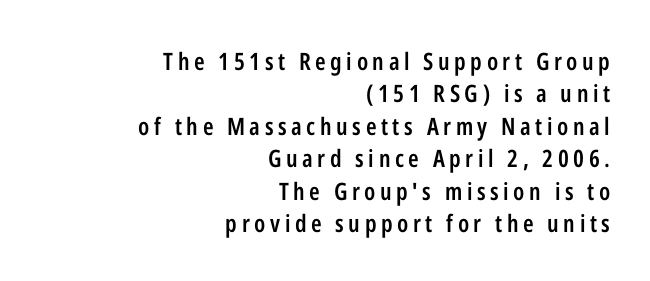
These lines were composed using upright roman letters. Plain, unruled lines of type. Does the leading feel generous? No, just average. How heavy is the stroke? Medium-heavy — a semibold, shy of bold.
